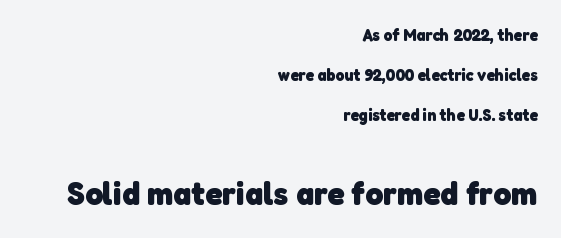
The image shows 34 px heavy sans-serif type; set right-aligned, loose line spacing (2.34x), normal letter spacing, not underlined; the second (bottom) block is 2.0x larger; low stroke contrast and a medium x-height.
